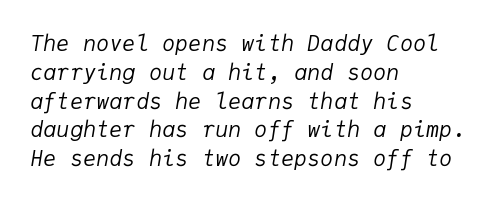
Q: Is the text bold? A: No.
Q: Is the text italic (slanted)? A: Yes, it leans right by about 9 degrees.
Q: Is the text underlined? A: No.
Q: How is the paragraph aligned? A: Left-aligned.
Q: Is the spacing between letters normal or unusually wide? A: Normal.
Q: Is the spacing between lines tight, normal or loose? A: Normal.
